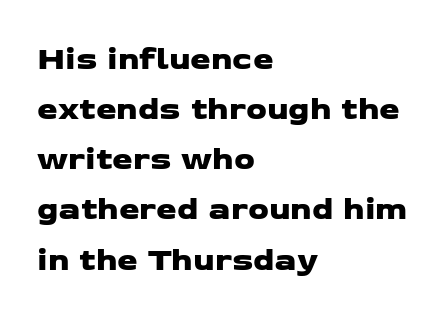
{"serif": "no", "width": "wide", "stroke_contrast": "low", "x_height": "medium", "monospaced": "no", "underline": "no", "align": "left", "line_spacing": "normal", "line_spacing_ratio": 1.52, "letter_spacing": "normal", "letter_spacing_em": 0.0, "glyph_px": 33}
